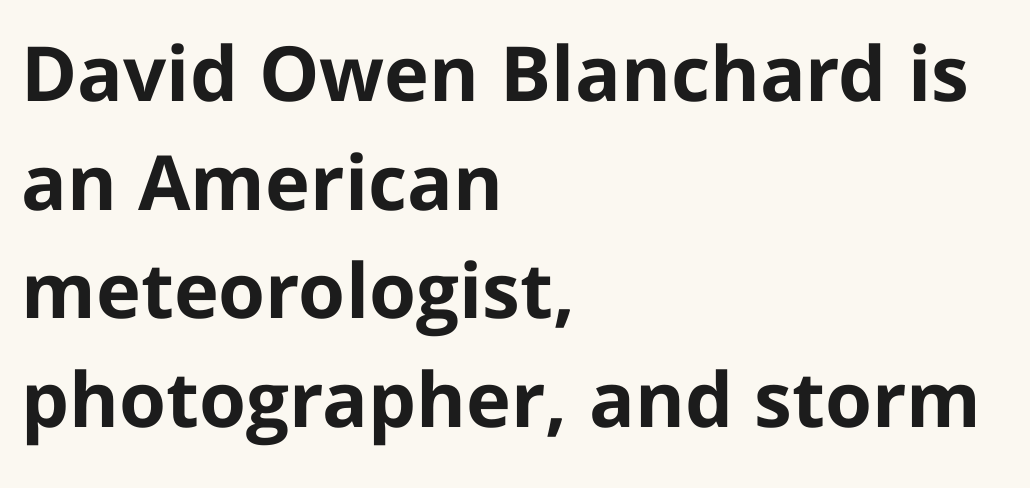
{"serif": "no", "italic": "no", "bold": "yes", "weight": "bold", "width": "normal", "stroke_contrast": "low", "x_height": "medium", "monospaced": "no", "underline": "no", "align": "left", "line_spacing": "normal", "line_spacing_ratio": 1.43, "letter_spacing": "normal", "letter_spacing_em": 0.0, "glyph_px": 76}
